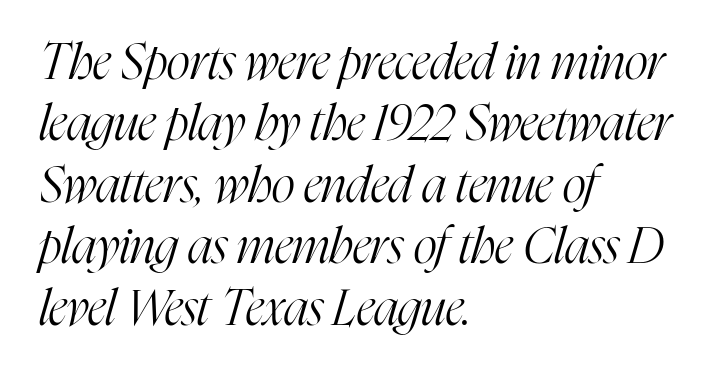
Compared with a centered layout, this one pins lines to the left instead. Each row of text sits above clean, open space. Letter spacing: default. Spacing verdict: proportional, widths tailored to each character. No chunkiness to these letters — they're not bold. The specimen reads as italic at a glance.
